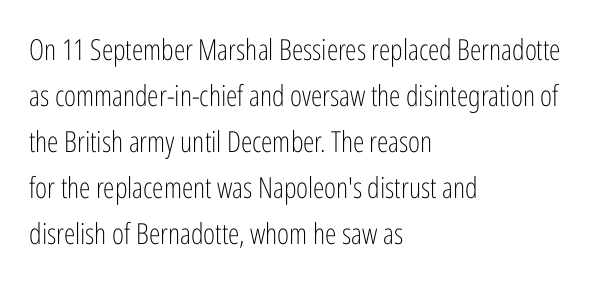
{"serif": "no", "italic": "no", "bold": "no", "weight": "light", "width": "condensed", "stroke_contrast": "low", "x_height": "medium", "monospaced": "no", "underline": "no", "align": "left", "line_spacing": "normal", "line_spacing_ratio": 1.59, "letter_spacing": "normal", "letter_spacing_em": 0.0, "glyph_px": 29}
